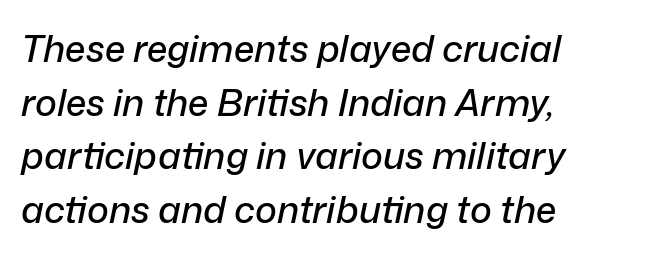
The image shows 37 px text type, italic (leaning right); set left-aligned, normal line spacing (1.45x), normal letter spacing, not underlined; low stroke contrast and a medium x-height.
